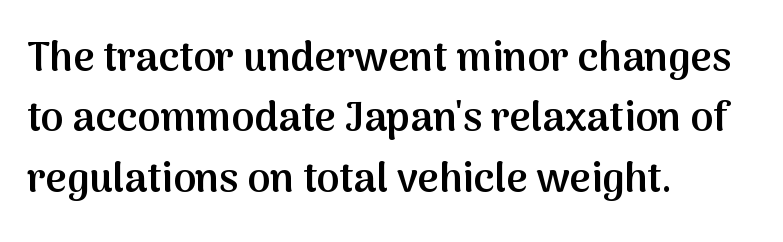
The image shows 41 px semibold sans-serif type, upright; set left-aligned, normal line spacing (1.47x), normal letter spacing, not underlined; medium stroke contrast and a medium x-height.
